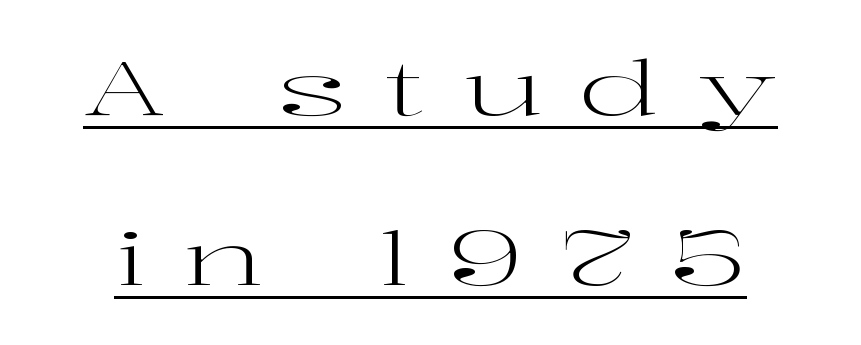
The passage shown is typeset with a serif family. The horizontal fit of the characters is loose and conspicuously gappy. Underlining? Definitely there. No extra ink here — the face is not bold. Spacing verdict: proportional, widths tailored to each character.
